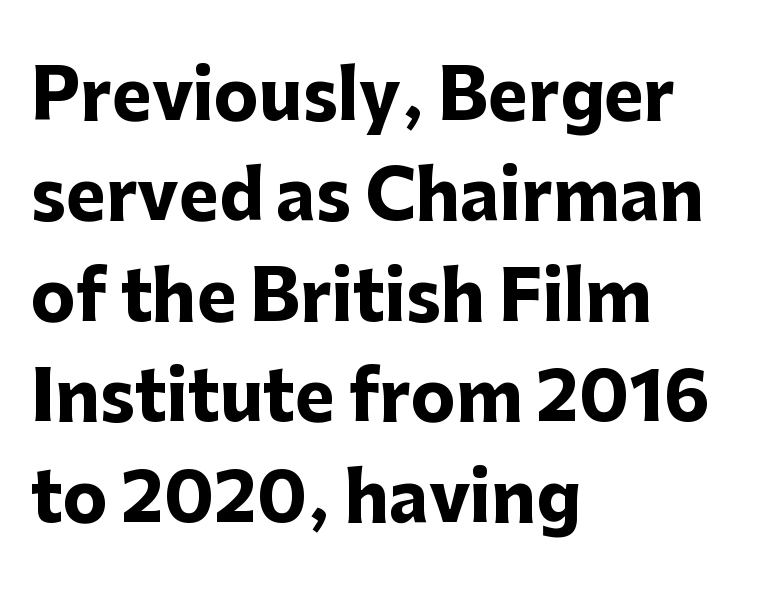
Q: Is the text bold? A: Yes.
Q: Is the text italic (slanted)? A: No, it is upright.
Q: Is the typeface a serif or a sans-serif typeface? A: Sans-serif.
Q: Is the text underlined? A: No.
Q: How is the paragraph aligned? A: Left-aligned.
Q: Is the spacing between letters normal or unusually wide? A: Normal.
Q: Is the spacing between lines tight, normal or loose? A: Normal.
Q: Width (condensed, normal, or wide)? A: Normal.
Q: Stroke contrast? A: Low.
Q: x-height? A: Medium.
Q: Monospaced? A: No.
